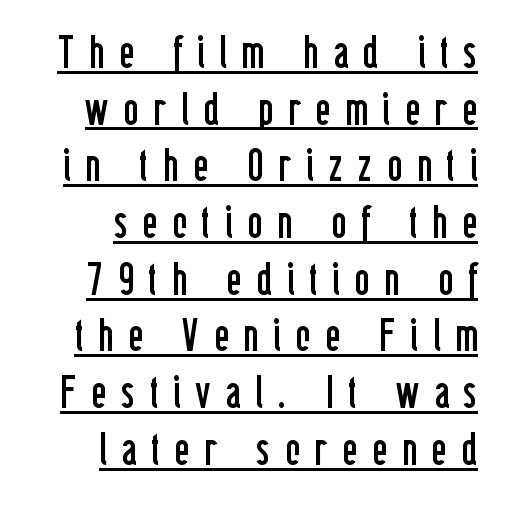
Weight: in the light-to-regular range. Successive baselines arrive at the customary interval. Examine the stroke ends and you'll find no serifs. The words here are underlined. The font's upright variant was chosen for this text.
